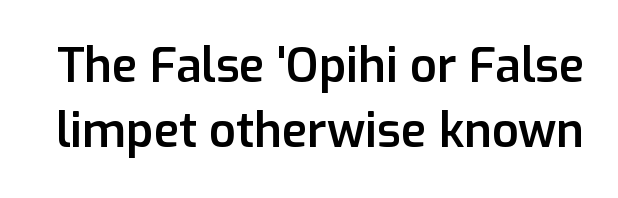
The image shows 47 px semibold sans-serif type, upright; set normal line spacing (1.39x), normal letter spacing, not underlined; low stroke contrast and a medium x-height.
